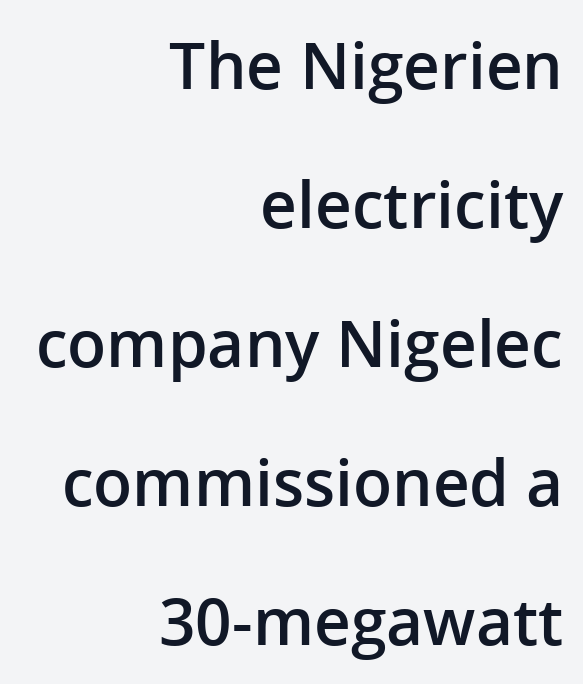
{"serif": "no", "italic": "no", "bold": "semi", "weight": "semibold", "width": "normal", "stroke_contrast": "low", "x_height": "medium", "monospaced": "no", "underline": "no", "align": "right", "line_spacing": "loose", "line_spacing_ratio": 2.17, "letter_spacing": "normal", "letter_spacing_em": 0.0, "glyph_px": 64}
